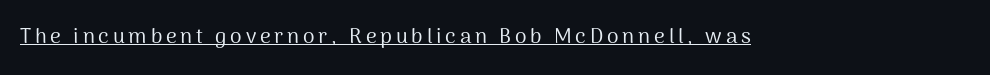
No extra ink here — the face is not bold. The rendered words wear a rule along their underside. Quick note: not italic, upright.
